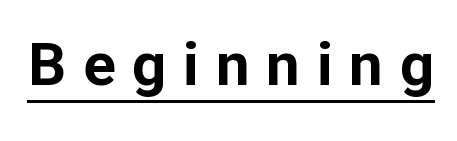
Q: Is the text bold? A: Yes.
Q: Is the text italic (slanted)? A: No, it is upright.
Q: Is the typeface a serif or a sans-serif typeface? A: Sans-serif.
Q: Is the text underlined? A: Yes.
Q: Is the spacing between letters normal or unusually wide? A: Unusually wide.
Q: Width (condensed, normal, or wide)? A: Normal.
Q: Stroke contrast? A: Low.
Q: x-height? A: Medium.
Q: Monospaced? A: No.
